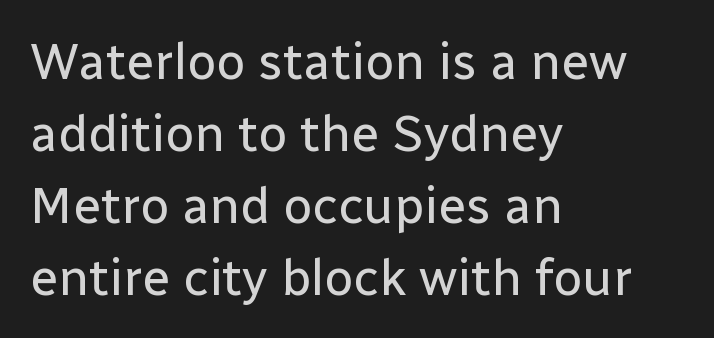
{"serif": "no", "italic": "no", "bold": "no", "weight": "regular", "width": "normal", "stroke_contrast": "low", "x_height": "medium", "monospaced": "no", "underline": "no", "align": "left", "line_spacing": "normal", "line_spacing_ratio": 1.41, "letter_spacing": "normal", "letter_spacing_em": 0.0, "glyph_px": 51}
